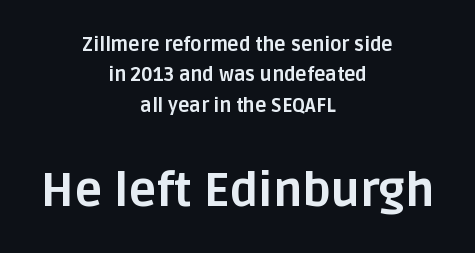
Q: Is the text bold? A: Yes.
Q: Is the text italic (slanted)? A: No, it is upright.
Q: Is the typeface a serif or a sans-serif typeface? A: Sans-serif.
Q: Is the text underlined? A: No.
Q: How is the paragraph aligned? A: Centered.
Q: Is the spacing between letters normal or unusually wide? A: Normal.
Q: Is the spacing between lines tight, normal or loose? A: Normal.
Q: Which block of text is set in a larger size, the first (top) or the second (bottom)? A: The second (bottom) one.
Q: Width (condensed, normal, or wide)? A: Normal.
Q: Stroke contrast? A: Low.
Q: x-height? A: Large.
Q: Monospaced? A: No.
